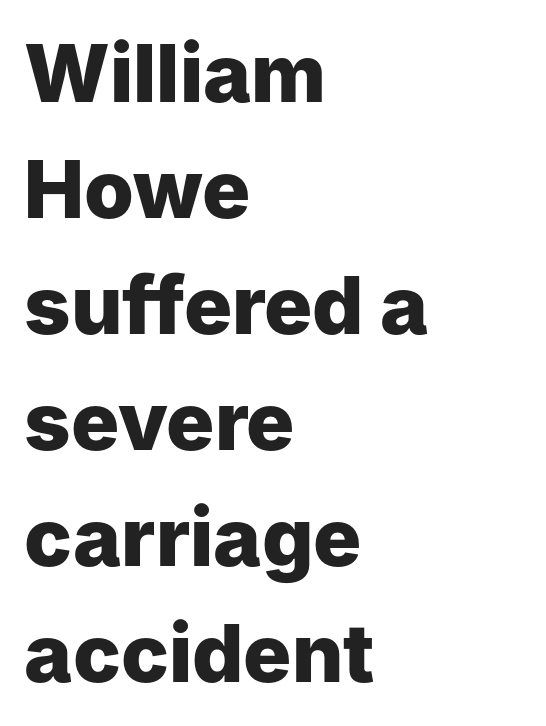
The image shows 80 px heavy sans-serif type, upright; set left-aligned, normal line spacing (1.45x), normal letter spacing, not underlined; low stroke contrast and a medium x-height.
